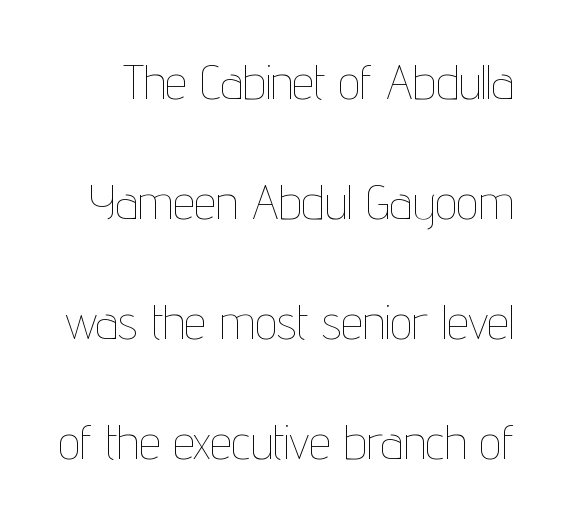
{"italic": "no", "bold": "no", "weight": "thin", "width": "condensed", "stroke_contrast": "low", "x_height": "medium", "monospaced": "no", "underline": "no", "line_spacing": "loose", "line_spacing_ratio": 2.45, "letter_spacing": "normal", "letter_spacing_em": 0.0, "glyph_px": 49}
